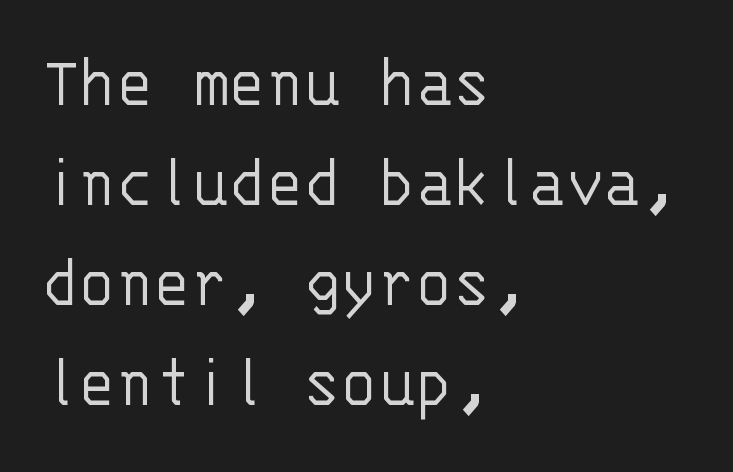
The letterforms sit shoulder to shoulder at normal distance. Interline gaps are of average width in this sample. Teacher's note: observe the even left margin — that is flush-left alignment. Quick note: underline off.
